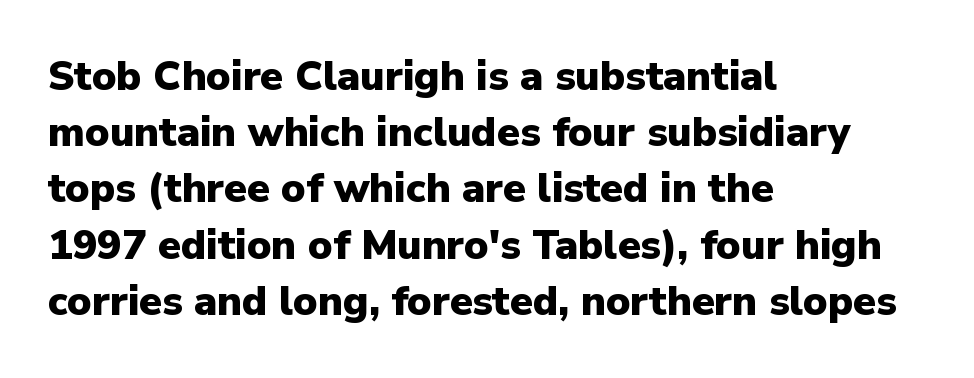
Unmarked baselines from the first word to the last. Typographically, this falls in the sans-serif category. These lines are rendered in a variable-pitch font. The leading is moderate, giving the passage an even texture. Look at the tracking — it's just the regular setting, nothing added. I'd describe the lettering as bold — thick and assertive.
